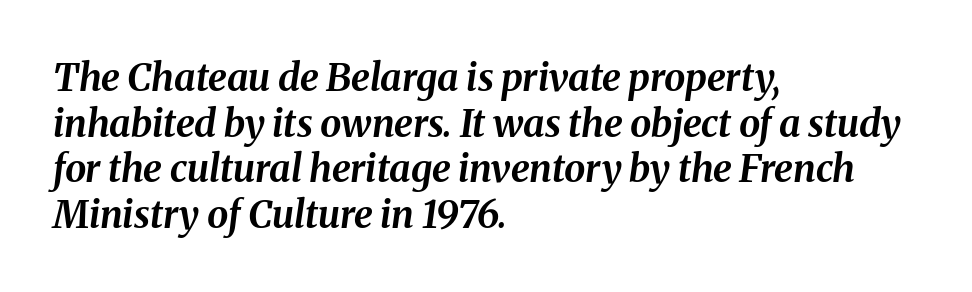
Q: Is the text bold? A: Yes.
Q: Is the text italic (slanted)? A: Yes, it leans right by about 8 degrees.
Q: Is the text underlined? A: No.
Q: How is the paragraph aligned? A: Left-aligned.
Q: Is the spacing between letters normal or unusually wide? A: Normal.
Q: Width (condensed, normal, or wide)? A: Normal.
Q: Stroke contrast? A: Medium.
Q: x-height? A: Medium.
Q: Monospaced? A: No.
